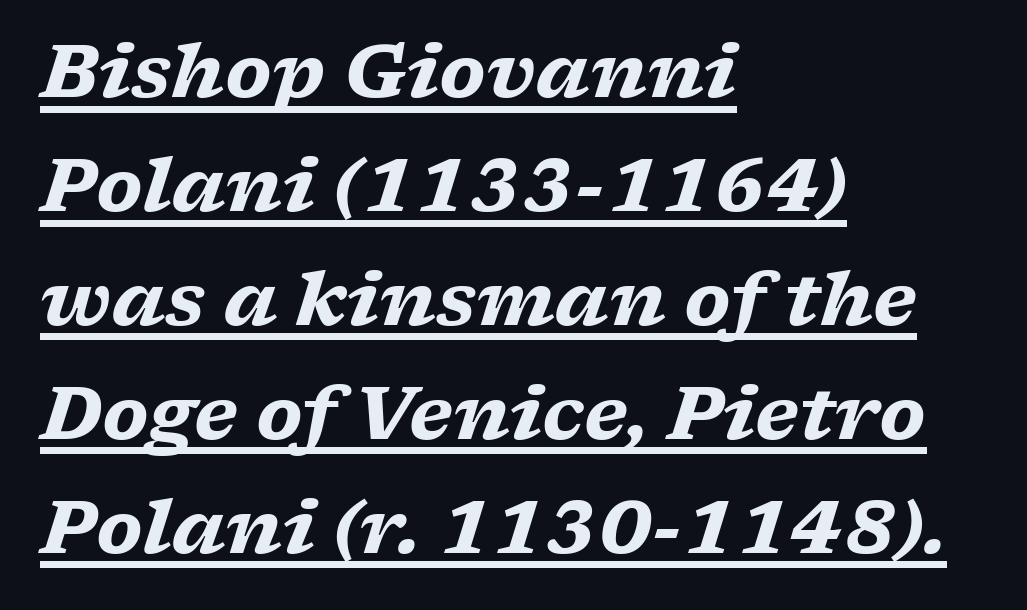
{"serif": "yes", "italic": "yes", "lean": "right", "slant_degrees": 17, "bold": "yes", "weight": "heavy", "width": "wide", "stroke_contrast": "low", "x_height": "medium", "monospaced": "no", "underline": "yes", "align": "left", "line_spacing": "normal", "line_spacing_ratio": 1.56, "letter_spacing": "normal", "letter_spacing_em": 0.0, "glyph_px": 73}
